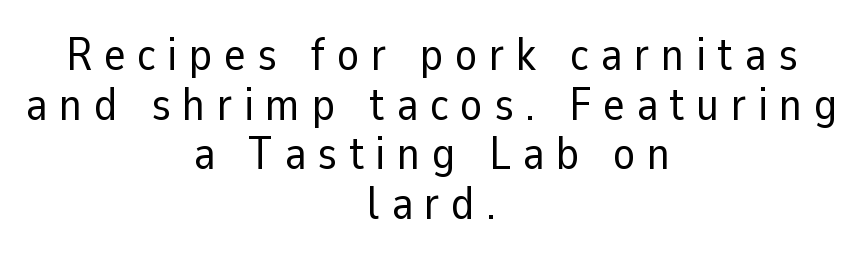
{"serif": "no", "italic": "no", "bold": "no", "weight": "regular", "width": "normal", "stroke_contrast": "low", "x_height": "medium", "monospaced": "no", "underline": "no", "align": "center", "line_spacing": "tight", "line_spacing_ratio": 1.08, "letter_spacing": "wide", "letter_spacing_em": 0.25, "glyph_px": 46}
